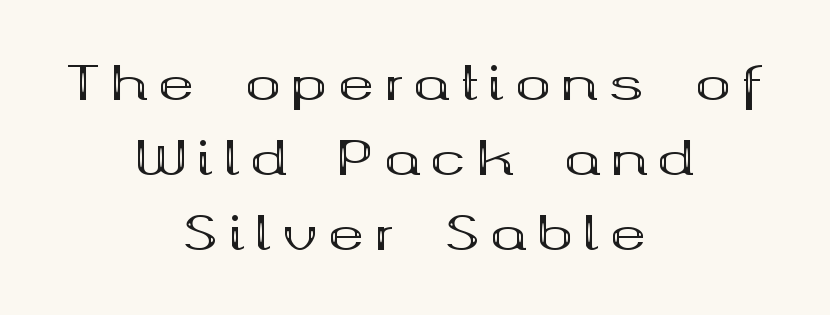
{"serif": "yes", "italic": "no", "bold": "yes", "weight": "bold", "width": "wide", "stroke_contrast": "medium", "x_height": "medium", "monospaced": "no", "underline": "no", "align": "center", "line_spacing": "normal", "line_spacing_ratio": 1.56, "letter_spacing": "wide", "letter_spacing_em": 0.22, "glyph_px": 48}
